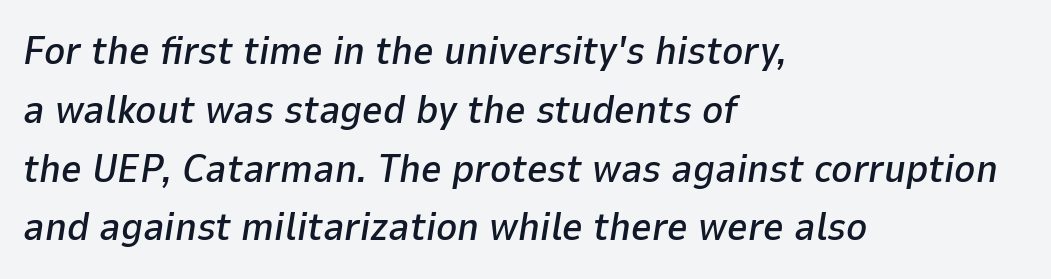
Looking at the ascenders, they clearly lean. Looks like regular typesetting: each glyph gets only the width it needs. The ragged edge is on the right, which tells us the setting is flush left. Descenders hang freely into open space. How would I describe the line gaps? Plain and ordinary. Short note: letters normally spaced.
